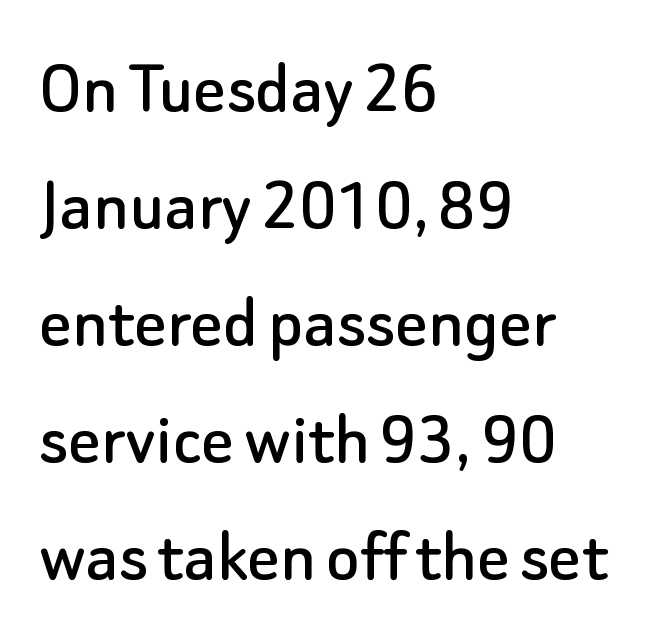
The image shows 79 px sans-serif type, upright; set left-aligned, normal line spacing (1.48x), normal letter spacing, not underlined; low stroke contrast and a small x-height.
